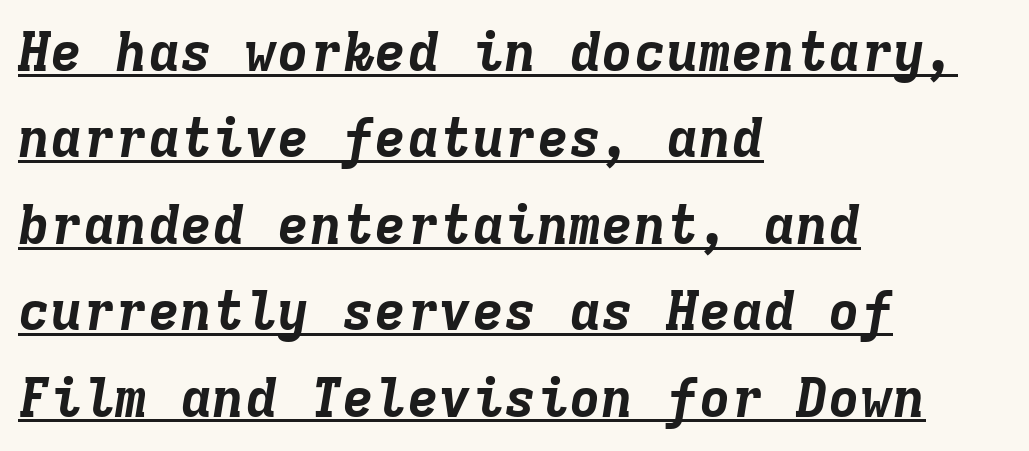
{"italic": "yes", "lean": "right", "slant_degrees": 9, "bold": "yes", "weight": "bold", "width": "normal", "stroke_contrast": "low", "x_height": "medium", "monospaced": "yes", "underline": "yes", "align": "left", "line_spacing": "normal", "line_spacing_ratio": 1.6, "letter_spacing": "normal", "letter_spacing_em": 0.0, "glyph_px": 54}
